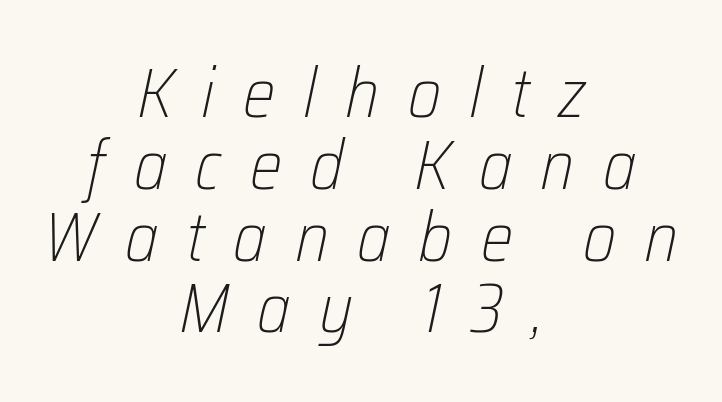
{"italic": "yes", "lean": "right", "slant_degrees": 12, "bold": "no", "weight": "light", "width": "condensed", "stroke_contrast": "low", "x_height": "medium", "monospaced": "no", "underline": "no", "align": "center", "line_spacing": "tight", "line_spacing_ratio": 1.04, "letter_spacing": "wide", "letter_spacing_em": 0.41, "glyph_px": 69}
